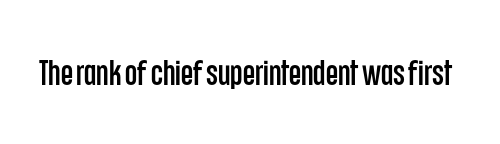
{"serif": "no", "italic": "no", "width": "condensed", "stroke_contrast": "low", "x_height": "large", "monospaced": "no", "underline": "no", "letter_spacing": "normal", "letter_spacing_em": 0.0, "glyph_px": 35}
